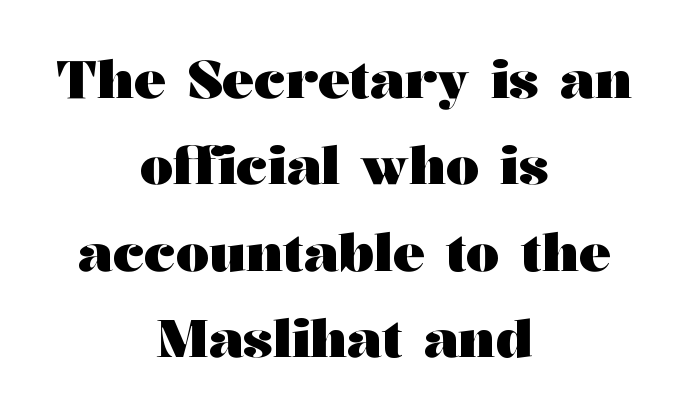
The image shows 53 px heavy, wide serif type, upright; set centered, normal line spacing (1.63x), normal letter spacing, not underlined; medium stroke contrast and a medium x-height.
